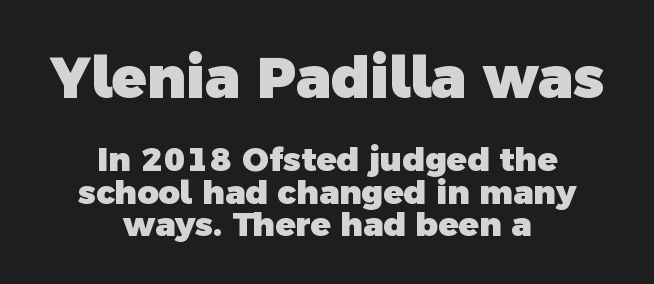
The image shows 57 px heavy sans-serif type; set centered, tight line spacing (0.99x), normal letter spacing, not underlined; the first (top) block is 1.73x larger; a medium x-height.
